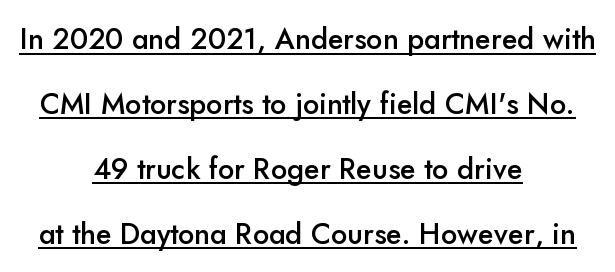
{"serif": "no", "italic": "no", "bold": "semi", "weight": "semibold", "width": "normal", "stroke_contrast": "low", "x_height": "small", "monospaced": "no", "underline": "yes", "align": "center", "line_spacing": "loose", "line_spacing_ratio": 2.24, "letter_spacing": "normal", "letter_spacing_em": 0.0, "glyph_px": 29}
